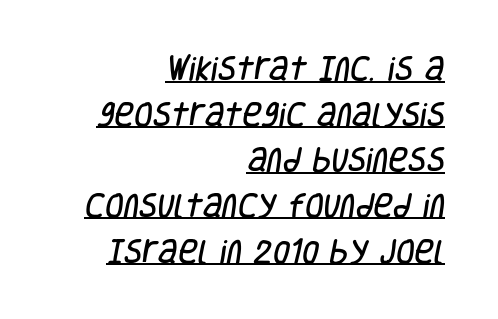
{"underline": "yes", "align": "right", "line_spacing": "normal", "line_spacing_ratio": 1.69, "letter_spacing": "normal", "letter_spacing_em": 0.0, "glyph_px": 27}
